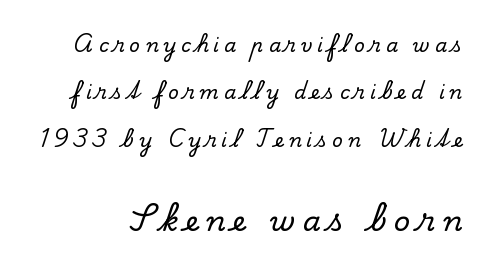
Q: Is the text italic (slanted)? A: Yes.
Q: Is the typeface a serif or a sans-serif typeface? A: Serif.
Q: Is the text underlined? A: No.
Q: Is the spacing between letters normal or unusually wide? A: Unusually wide.
Q: Is the spacing between lines tight, normal or loose? A: Loose.
Q: Which block of text is set in a larger size, the first (top) or the second (bottom)? A: The second (bottom) one.
Q: Width (condensed, normal, or wide)? A: Normal.
Q: Stroke contrast? A: Low.
Q: x-height? A: Small.
Q: Monospaced? A: No.
